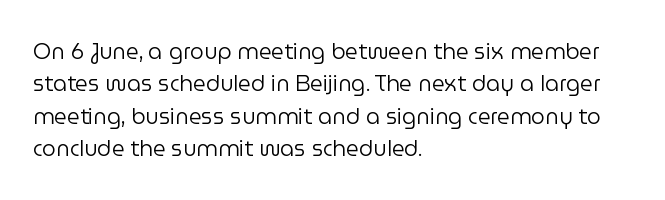
The image shows 22 px text type, upright; set left-aligned, normal line spacing (1.47x), normal letter spacing, not underlined.
